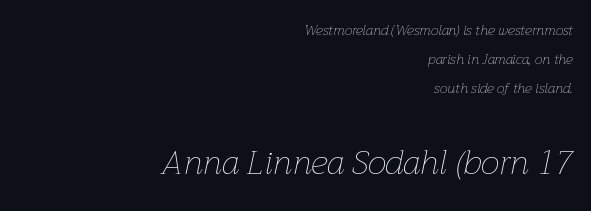
Q: Is the text bold? A: No.
Q: Is the text italic (slanted)? A: Yes, it leans right by about 12 degrees.
Q: Is the text underlined? A: No.
Q: How is the paragraph aligned? A: Right-aligned.
Q: Is the spacing between letters normal or unusually wide? A: Normal.
Q: Is the spacing between lines tight, normal or loose? A: Loose.
Q: Which block of text is set in a larger size, the first (top) or the second (bottom)? A: The second (bottom) one.
Q: Width (condensed, normal, or wide)? A: Normal.
Q: Stroke contrast? A: Low.
Q: x-height? A: Medium.
Q: Monospaced? A: No.
